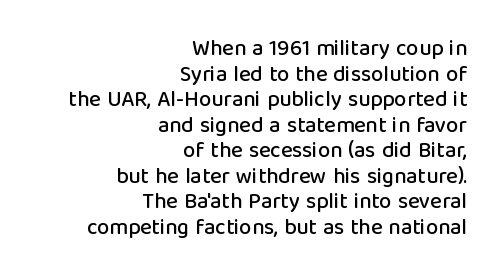
Line ends are locked; line starts wander. Tall strokes in this sample are plumb rather than angled. Look at the tracking — it's just the regular setting, nothing added. Has an underline been added? It has not.
